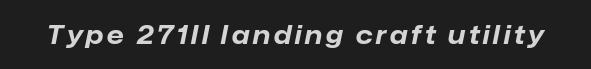
{"italic": "yes", "lean": "right", "slant_degrees": 12, "bold": "yes", "underline": "no", "glyph_px": 25}
